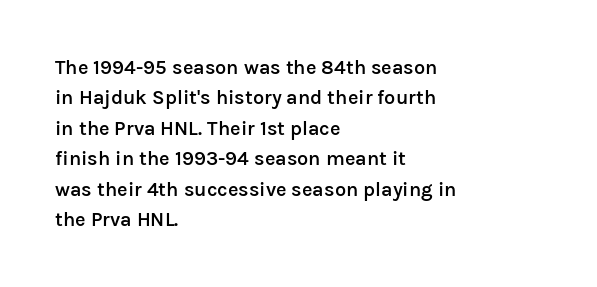
{"italic": "no", "bold": "semi", "underline": "no", "align": "left", "line_spacing": "normal", "line_spacing_ratio": 1.52, "letter_spacing": "normal", "letter_spacing_em": 0.0, "glyph_px": 20}
